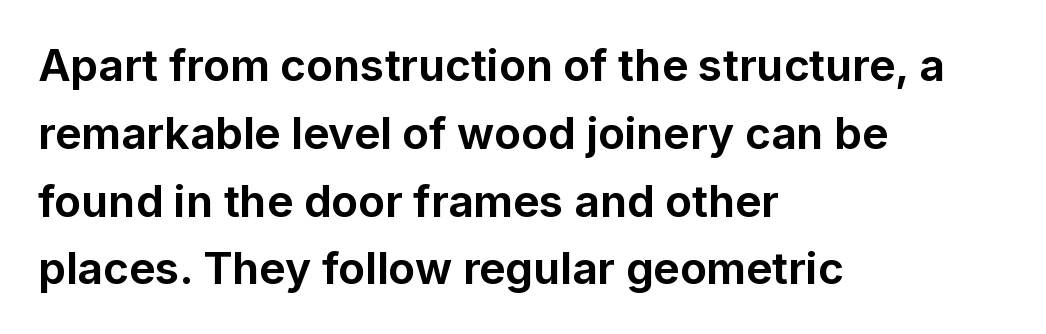
How would I describe the line gaps? Plain and ordinary. The specimen reads as upright at a glance. Weight check: bold — yes, fully. Proportional: the letters do not fall into vertical columns. All the whitespace from short lines collects on the right. Characters follow at the spacing the type designer built in.
